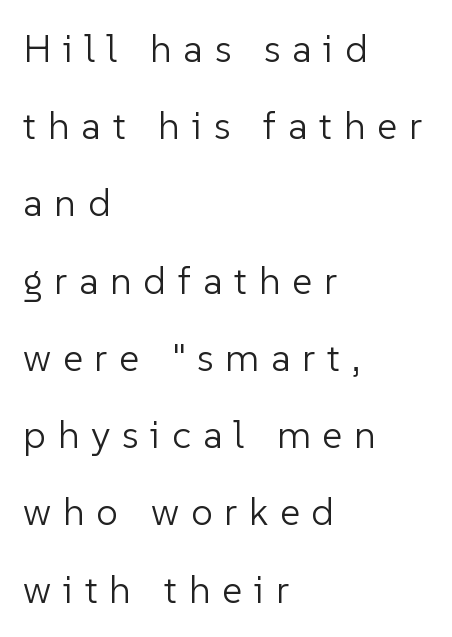
Q: Is the text bold? A: No.
Q: Is the text italic (slanted)? A: No, it is upright.
Q: Is the typeface a serif or a sans-serif typeface? A: Sans-serif.
Q: Is the text underlined? A: No.
Q: How is the paragraph aligned? A: Left-aligned.
Q: Is the spacing between letters normal or unusually wide? A: Unusually wide.
Q: Is the spacing between lines tight, normal or loose? A: Loose.
Q: Width (condensed, normal, or wide)? A: Normal.
Q: Stroke contrast? A: Low.
Q: x-height? A: Medium.
Q: Monospaced? A: No.
